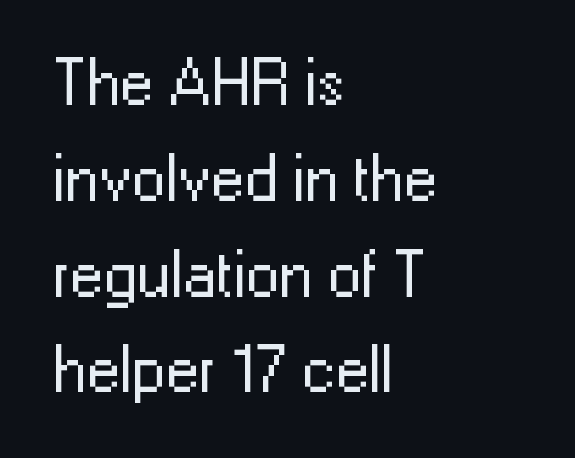
The image shows 67 px regular-weight sans-serif type, upright; set left-aligned, normal line spacing (1.43x), normal letter spacing, not underlined; low stroke contrast and a medium x-height.
